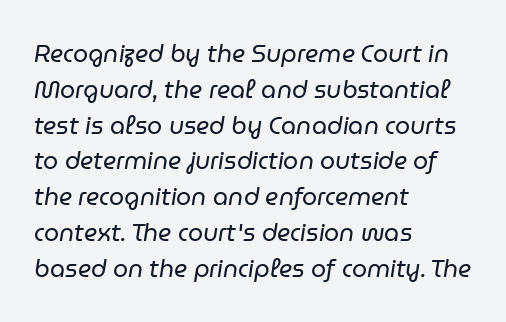
The rendering applies a slant to the glyphs. Notice how the passage keeps a crisp vertical edge on the left only. There is no visible air inserted between adjacent glyphs. The strip under each line holds only bare page. Weight class: somewhere from thin through regular. Vertical spacing — default.
